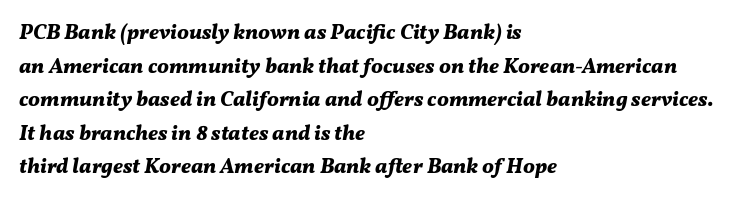
Q: Is the text bold? A: Yes.
Q: Is the text italic (slanted)? A: Yes, it leans right by about 11 degrees.
Q: Is the text underlined? A: No.
Q: How is the paragraph aligned? A: Left-aligned.
Q: Is the spacing between letters normal or unusually wide? A: Normal.
Q: Is the spacing between lines tight, normal or loose? A: Normal.
